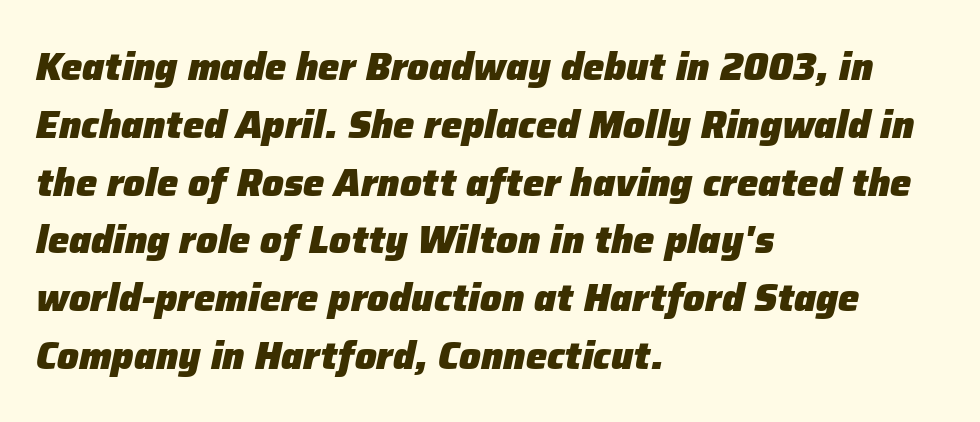
{"italic": "yes", "lean": "right", "slant_degrees": 12, "bold": "yes", "weight": "heavy", "width": "normal", "stroke_contrast": "low", "x_height": "medium", "monospaced": "no", "underline": "no", "align": "left", "line_spacing": "normal", "line_spacing_ratio": 1.52, "letter_spacing": "normal", "letter_spacing_em": 0.0, "glyph_px": 38}
